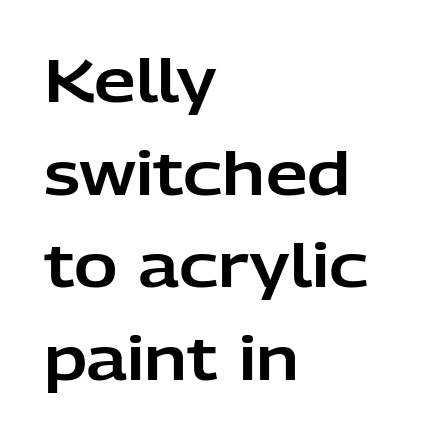
Successive baselines arrive at the customary interval. There is no visible air inserted between adjacent glyphs. The paragraph has a hard left edge and a soft right edge. The typography opts for an upright posture over an oblique one. Think of a printed novel: that variable character pitch is what you see here.
